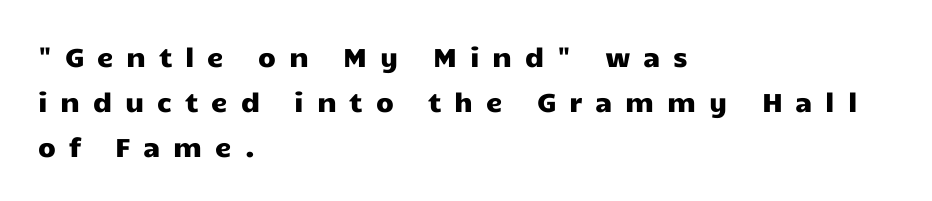
{"italic": "no", "underline": "no", "align": "left", "line_spacing_ratio": 1.73, "letter_spacing": "wide", "letter_spacing_em": 0.49, "glyph_px": 26}
